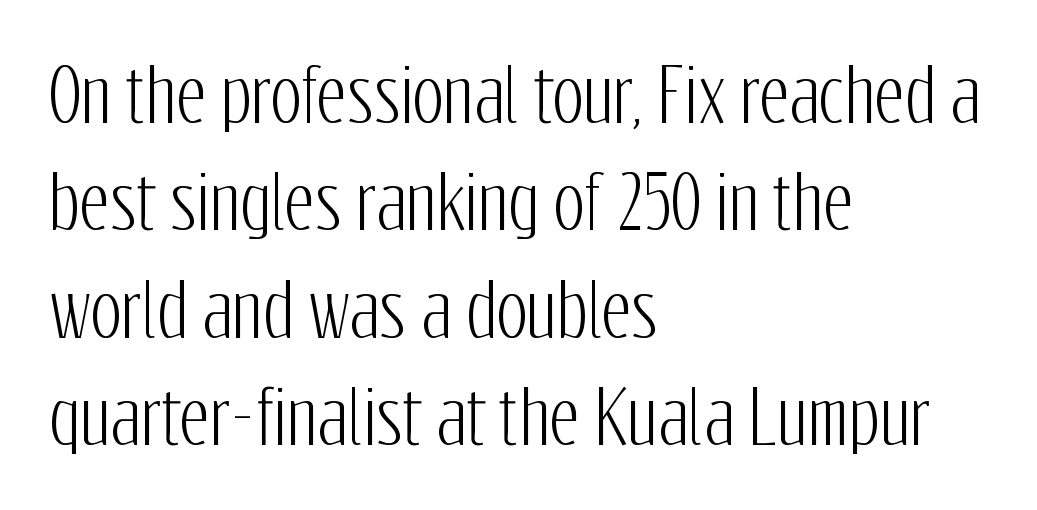
The image shows 73 px condensed sans-serif type, upright; set left-aligned, normal line spacing (1.47x), normal letter spacing, not underlined; low stroke contrast and a medium x-height.
